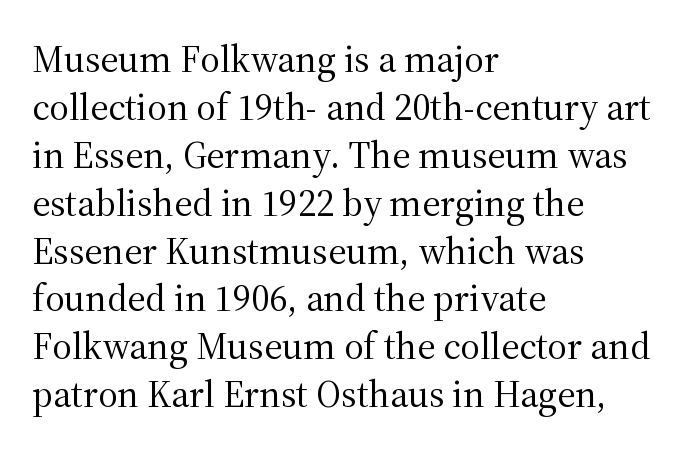
Q: Is the text bold? A: No.
Q: Is the text italic (slanted)? A: No, it is upright.
Q: Is the typeface a serif or a sans-serif typeface? A: Serif.
Q: Is the text underlined? A: No.
Q: How is the paragraph aligned? A: Left-aligned.
Q: Is the spacing between letters normal or unusually wide? A: Normal.
Q: Is the spacing between lines tight, normal or loose? A: Normal.
Q: Width (condensed, normal, or wide)? A: Normal.
Q: Stroke contrast? A: Medium.
Q: x-height? A: Medium.
Q: Monospaced? A: No.
